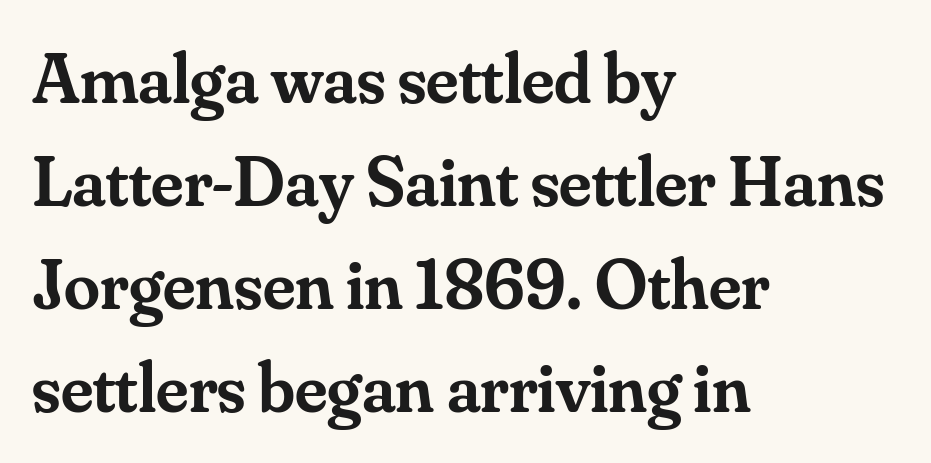
Q: Is the text bold? A: Semi-bold.
Q: Is the text italic (slanted)? A: No, it is upright.
Q: Is the typeface a serif or a sans-serif typeface? A: Serif.
Q: Is the text underlined? A: No.
Q: How is the paragraph aligned? A: Left-aligned.
Q: Is the spacing between letters normal or unusually wide? A: Normal.
Q: Is the spacing between lines tight, normal or loose? A: Normal.
Q: Width (condensed, normal, or wide)? A: Normal.
Q: Stroke contrast? A: Medium.
Q: x-height? A: Small.
Q: Monospaced? A: No.
